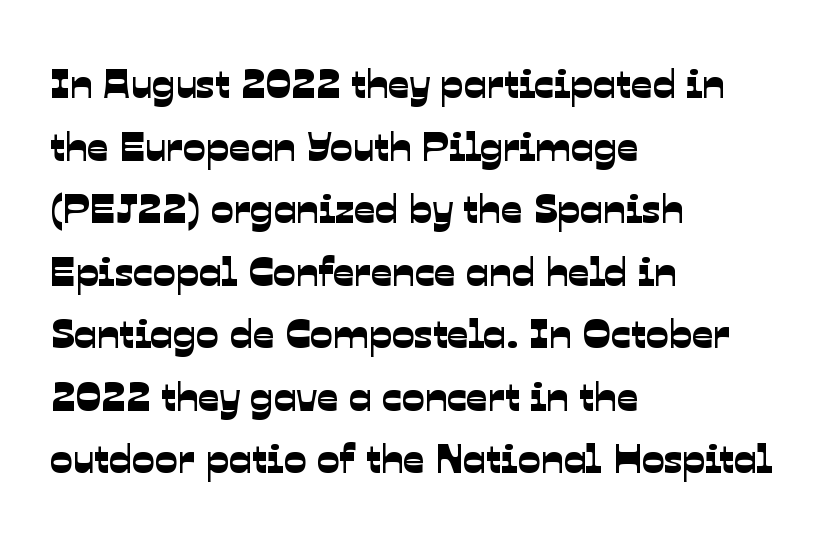
Q: Is the typeface a serif or a sans-serif typeface? A: Sans-serif.
Q: Is the text underlined? A: No.
Q: How is the paragraph aligned? A: Left-aligned.
Q: Is the spacing between letters normal or unusually wide? A: Normal.
Q: Is the spacing between lines tight, normal or loose? A: Normal.
Q: Width (condensed, normal, or wide)? A: Normal.
Q: Stroke contrast? A: Low.
Q: x-height? A: Medium.
Q: Monospaced? A: No.
